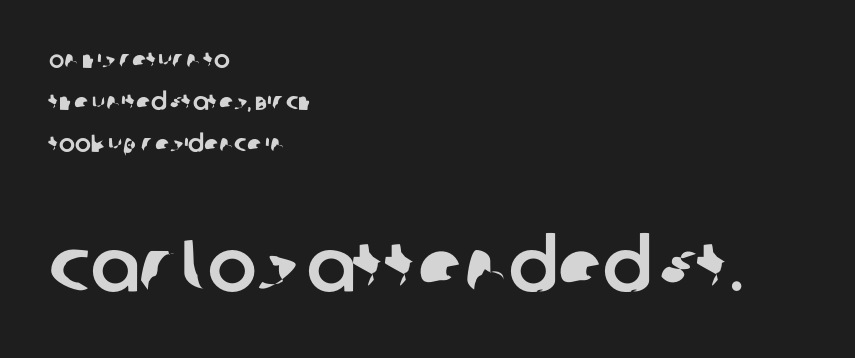
The image shows 73 px sans-serif type; set left-aligned, line spacing 1.76x, normal letter spacing, not underlined; the second (bottom) block is 3.04x larger; low stroke contrast and a large x-height.
